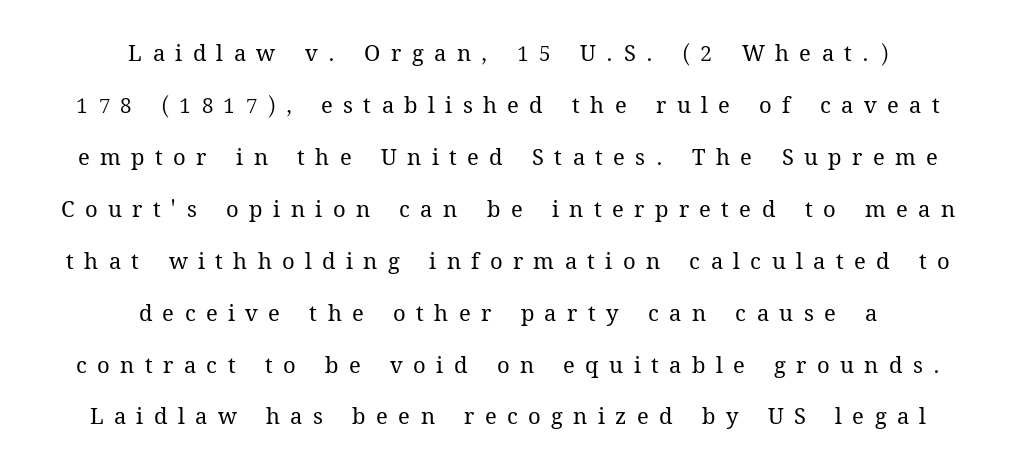
In terms of leading, this rendering errs on the spacious side. This rendering uses center alignment, leaving both contours irregular but symmetric. The typeface has the unassuming heft of standard copy or less. The font's upright variant was chosen for this text. The gap between lines stays unmarked. Students, note that the glyphs here are deliberately spaced far apart.
